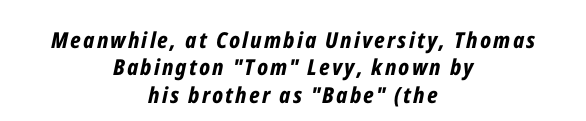
Q: Is the text bold? A: Yes.
Q: Is the text italic (slanted)? A: Yes, it leans right by about 12 degrees.
Q: Is the text underlined? A: No.
Q: How is the paragraph aligned? A: Centered.
Q: Is the spacing between lines tight, normal or loose? A: Normal.
